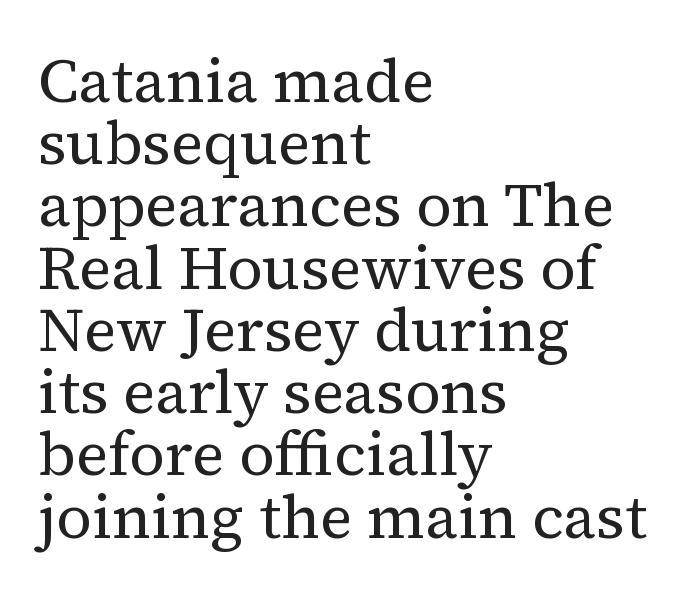
{"serif": "yes", "italic": "no", "bold": "no", "weight": "regular", "width": "normal", "stroke_contrast": "medium", "x_height": "medium", "monospaced": "no", "underline": "no", "align": "left", "line_spacing": "tight", "line_spacing_ratio": 1.02, "letter_spacing": "normal", "letter_spacing_em": 0.0, "glyph_px": 61}
